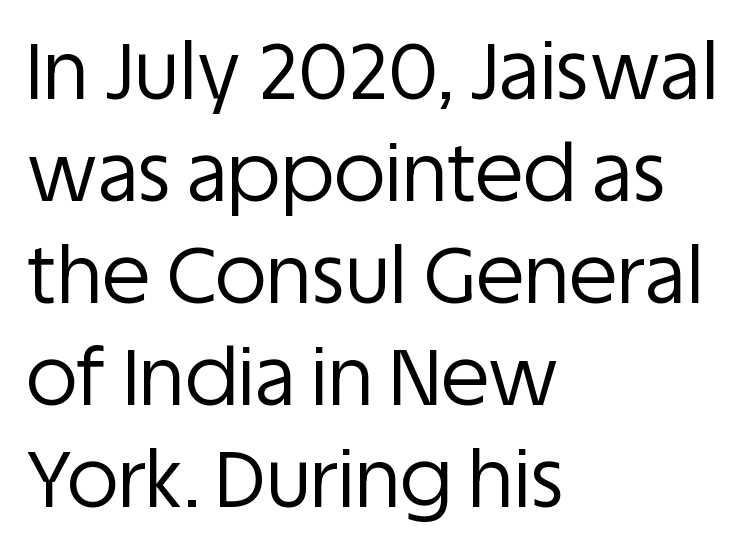
Designer's note — italics off, roman on. Note: no serifs on the glyphs. The leading is moderate, giving the passage an even texture. The passage shown is typed in a proportional face where columns would drift. Rule under the text: the space is simply empty.
